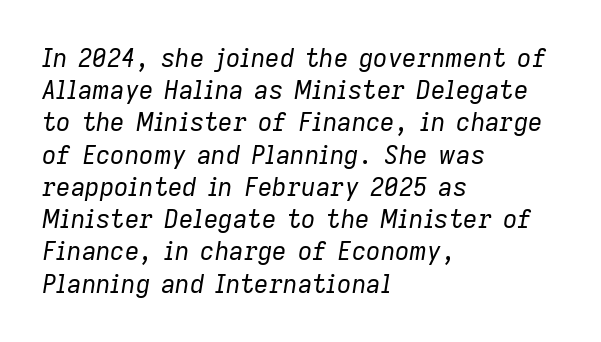
Glyph-to-glyph distance matches everyday printed text. Is the stroke heavy? The answer is a plain regular-or-lighter. Notice how the passage keeps a crisp vertical edge on the left only. Descender tails drop into unmarked territory. In terms of leading, this rendering sits right in the middle.
